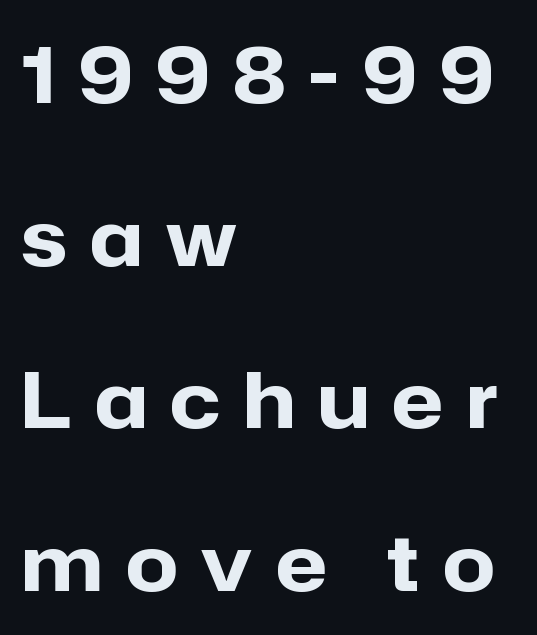
Q: Is the text bold? A: Yes.
Q: Is the text italic (slanted)? A: No, it is upright.
Q: Is the typeface a serif or a sans-serif typeface? A: Sans-serif.
Q: Is the text underlined? A: No.
Q: How is the paragraph aligned? A: Left-aligned.
Q: Is the spacing between letters normal or unusually wide? A: Unusually wide.
Q: Is the spacing between lines tight, normal or loose? A: Loose.
Q: Width (condensed, normal, or wide)? A: Normal.
Q: Stroke contrast? A: Low.
Q: x-height? A: Medium.
Q: Monospaced? A: No.
